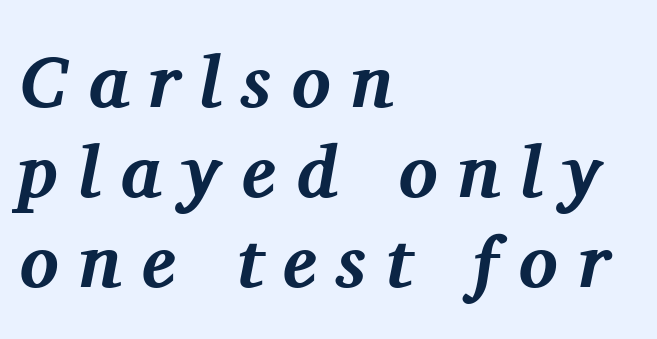
The image shows 73 px bold serif type, italic (leaning right); set left-aligned, line spacing 1.23x, unusually wide letter spacing (+0.27 em), not underlined; medium stroke contrast and a medium x-height.
